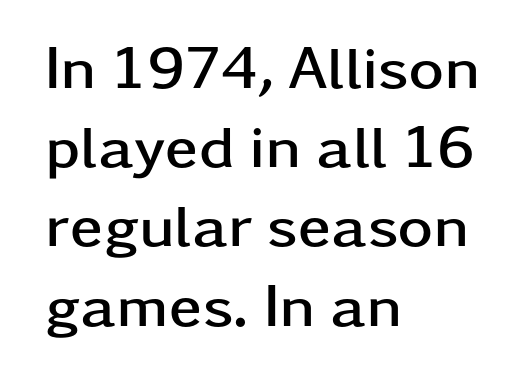
The image shows 60 px semibold, wide sans-serif type, upright; set left-aligned, normal line spacing (1.32x), normal letter spacing, not underlined; low stroke contrast and a medium x-height.
